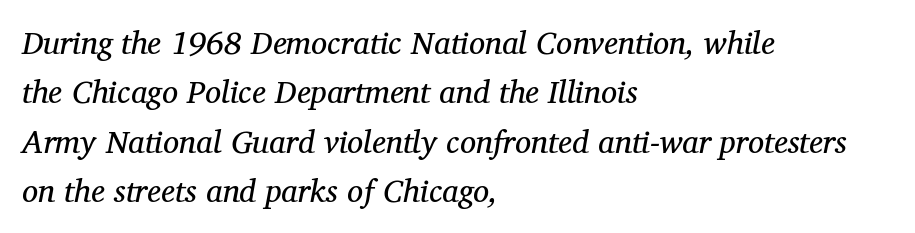
The image shows 32 px regular-weight serif type, italic (leaning right); set left-aligned, normal line spacing (1.54x), normal letter spacing, not underlined; medium stroke contrast and a medium x-height.
